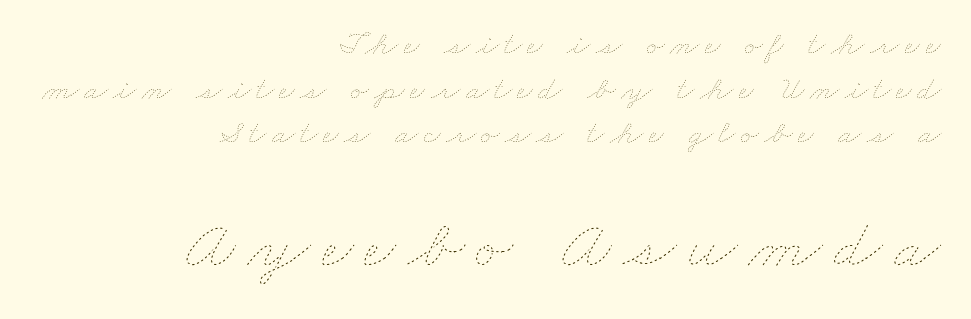
Q: Is the text bold? A: No.
Q: Is the text underlined? A: No.
Q: How is the paragraph aligned? A: Right-aligned.
Q: Is the spacing between lines tight, normal or loose? A: Normal.
Q: Which block of text is set in a larger size, the first (top) or the second (bottom)? A: The second (bottom) one.
Q: Width (condensed, normal, or wide)? A: Wide.
Q: Stroke contrast? A: Low.
Q: x-height? A: Small.
Q: Monospaced? A: No.
